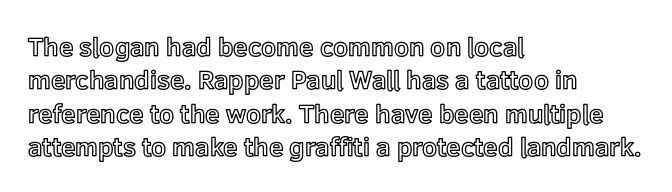
Q: Is the text italic (slanted)? A: No, it is upright.
Q: Is the text underlined? A: No.
Q: How is the paragraph aligned? A: Left-aligned.
Q: Is the spacing between letters normal or unusually wide? A: Normal.
Q: Is the spacing between lines tight, normal or loose? A: Normal.
